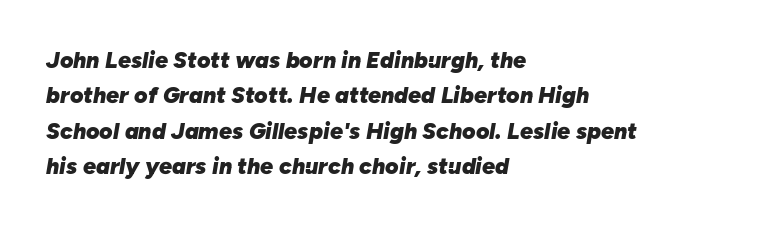
The image shows 23 px bold type, italic (leaning right); set left-aligned, normal line spacing (1.54x), normal letter spacing, not underlined.
